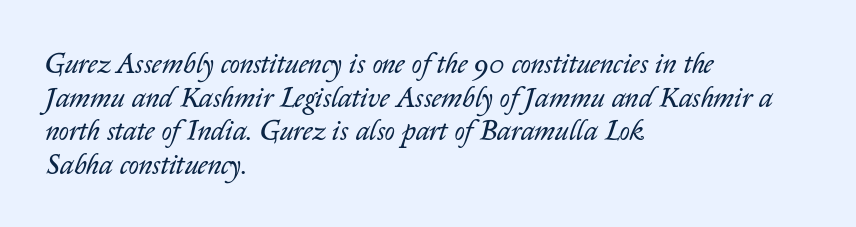
Q: Is the text bold? A: No.
Q: Is the text italic (slanted)? A: Yes, it leans right by about 14 degrees.
Q: Is the text underlined? A: No.
Q: How is the paragraph aligned? A: Left-aligned.
Q: Is the spacing between letters normal or unusually wide? A: Normal.
Q: Width (condensed, normal, or wide)? A: Normal.
Q: Stroke contrast? A: Low.
Q: x-height? A: Medium.
Q: Monospaced? A: No.
